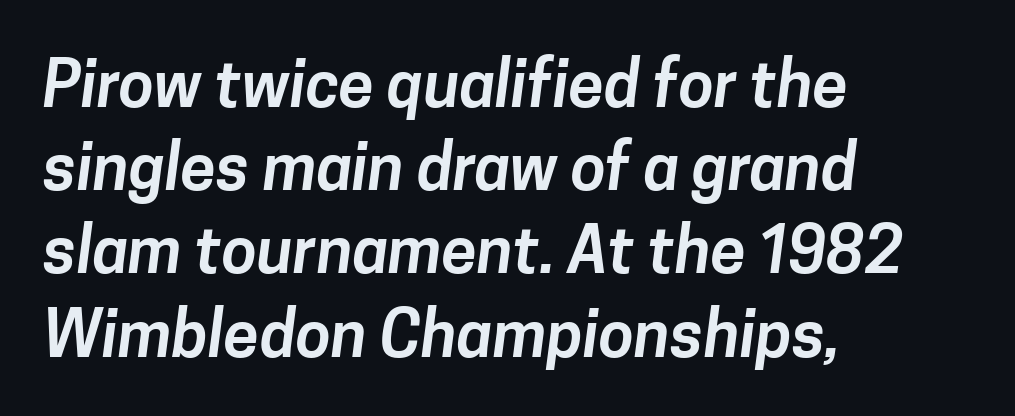
Here the designer chose a conventional face with non-uniform glyph widths. The block of text has a typical density, with ordinary space between rows. Grotesque or geometric, the face here clearly has no serifs. The letters sit at their default tracking, neither squeezed nor spread. Honestly, there is no underline to notice here at all.
